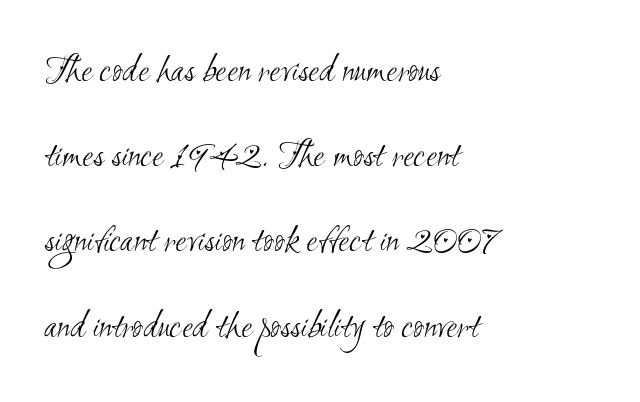
Q: Is the text bold? A: No.
Q: Is the typeface a serif or a sans-serif typeface? A: Sans-serif.
Q: Is the text underlined? A: No.
Q: How is the paragraph aligned? A: Left-aligned.
Q: Is the spacing between letters normal or unusually wide? A: Normal.
Q: Is the spacing between lines tight, normal or loose? A: Loose.
Q: Width (condensed, normal, or wide)? A: Condensed.
Q: Stroke contrast? A: Medium.
Q: x-height? A: Small.
Q: Monospaced? A: No.
